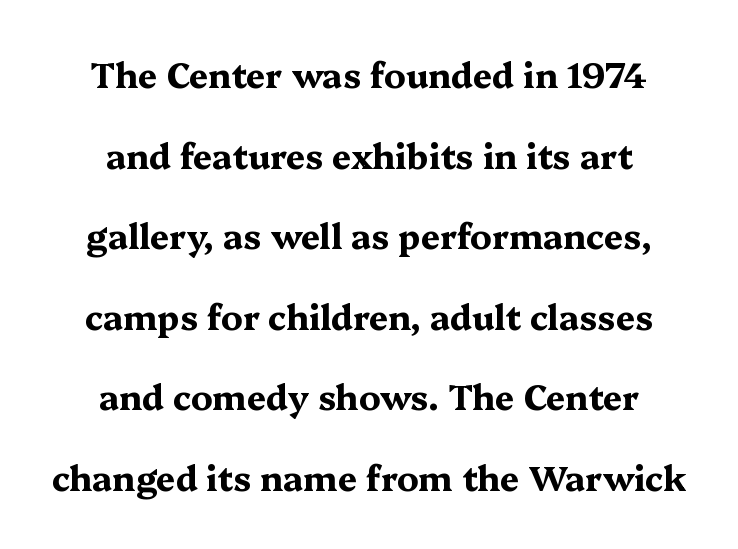
The image shows 34 px bold, wide serif type, upright; set centered, loose line spacing (2.37x), normal letter spacing, not underlined; medium stroke contrast and a medium x-height.
